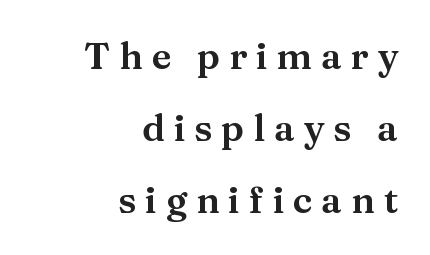
You can tell it's not italic because the verticals are truly vertical. Small tapered or slab feet sit at the stroke ends, so this counts as serif. Descenders hang freely into open space. Quick note: interline space is abundant.
